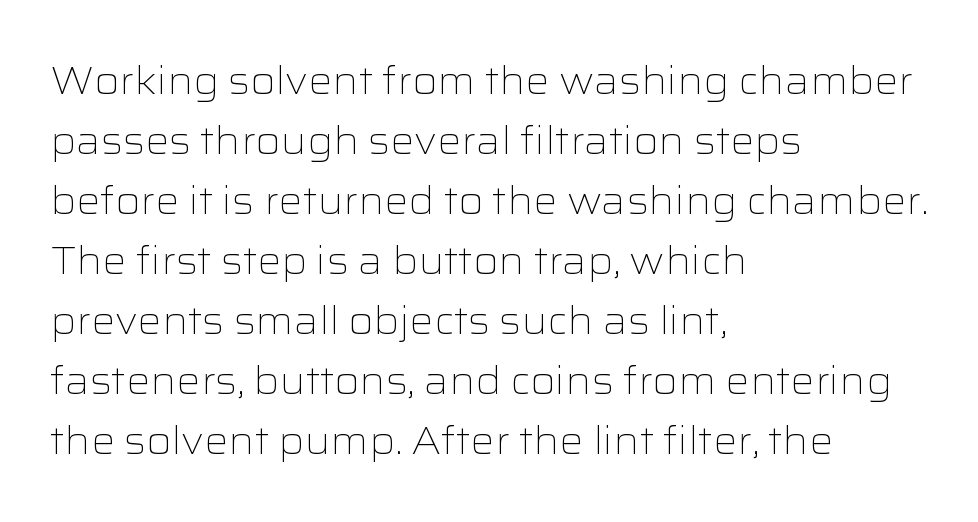
Ascenders rise straight up at ninety degrees. Evenly set lines give the paragraph a standard silhouette. A light-to-regular cut is what we see here. Leftover space on each line is placed entirely after the last word. Here the designer chose a conventional face with non-uniform glyph widths. The gaps between neighbouring characters are ordinary and unremarkable.
